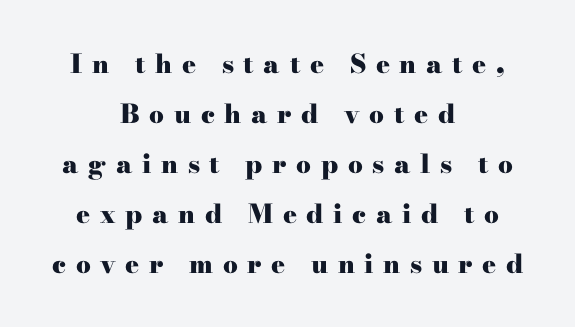
{"italic": "no", "bold": "yes", "underline": "no", "align": "center", "line_spacing": "loose", "line_spacing_ratio": 1.92, "letter_spacing": "wide", "letter_spacing_em": 0.37, "glyph_px": 26}
